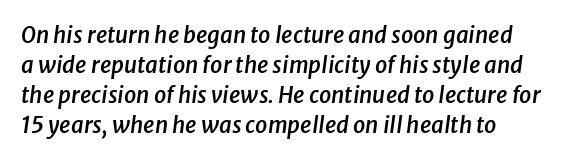
Plain, unruled lines of type. The horizontal fit of the characters is conventional and even. When letters slant like this, we call the style italic. One glance says typical: line gaps are just what's usual. Bold? Not quite — semibold, heavier than regular but stopping short.
